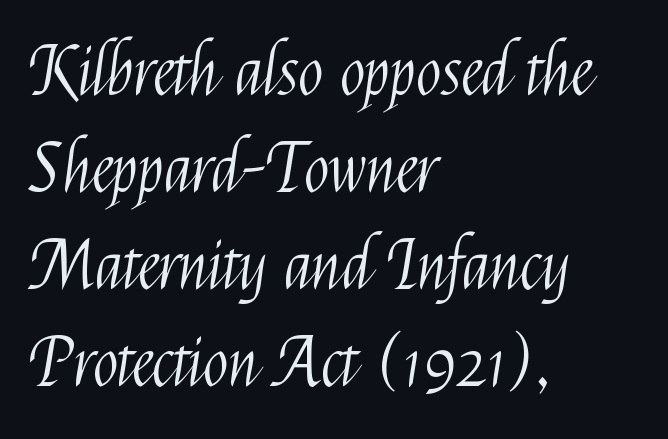
The image shows 67 px light, condensed sans-serif type; set left-aligned, normal line spacing (1.45x), normal letter spacing, not underlined; medium stroke contrast and a medium x-height.
